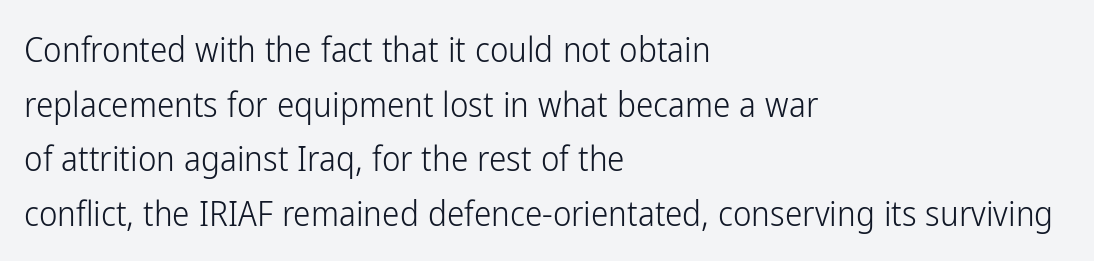
{"serif": "no", "italic": "no", "bold": "no", "weight": "light", "width": "condensed", "stroke_contrast": "low", "x_height": "medium", "monospaced": "no", "underline": "no", "align": "left", "line_spacing": "normal", "line_spacing_ratio": 1.56, "letter_spacing": "normal", "letter_spacing_em": 0.0, "glyph_px": 35}
